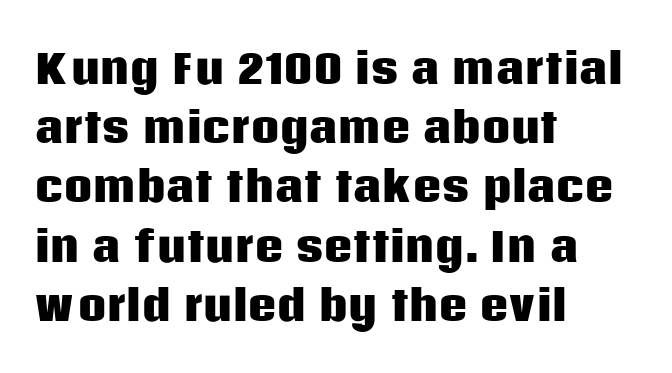
Q: Is the text bold? A: Yes.
Q: Is the text italic (slanted)? A: No, it is upright.
Q: Is the typeface a serif or a sans-serif typeface? A: Sans-serif.
Q: Is the text underlined? A: No.
Q: How is the paragraph aligned? A: Left-aligned.
Q: Is the spacing between letters normal or unusually wide? A: Normal.
Q: Is the spacing between lines tight, normal or loose? A: Normal.
Q: Width (condensed, normal, or wide)? A: Normal.
Q: Stroke contrast? A: Low.
Q: x-height? A: Large.
Q: Monospaced? A: No.
